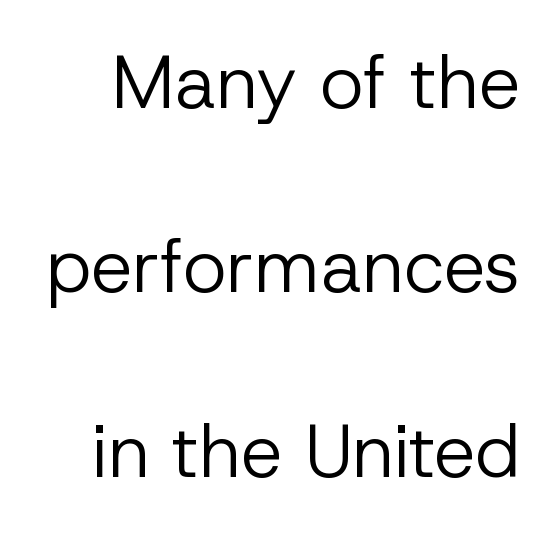
The image shows 74 px regular-weight sans-serif type, upright; set loose line spacing (2.49x), normal letter spacing, not underlined; low stroke contrast and a medium x-height.
